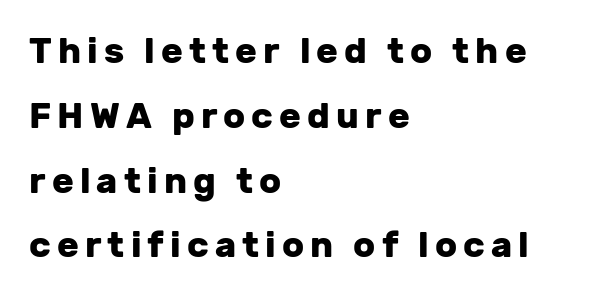
Posture: upright roman. This is heavy type, rendered in bold. The compositor pushed each line to the left boundary. Any mark beneath the type? The region is blank.
